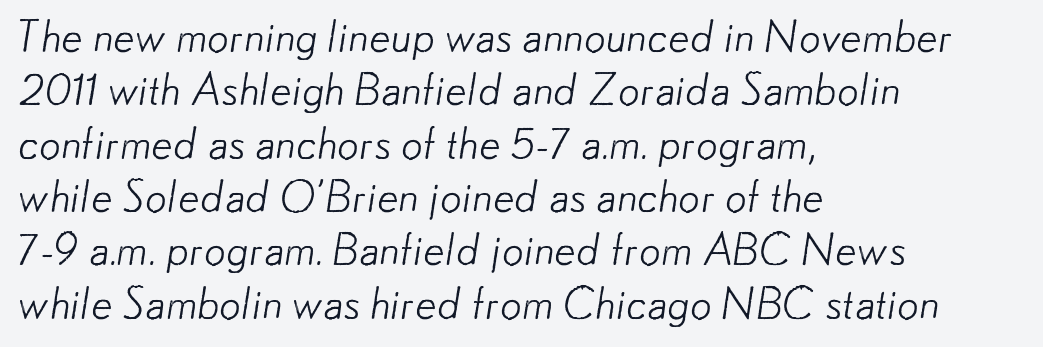
A clean baseline with only descenders dipping below it. Weight: in the light-to-regular range. If you drew a ruler down the left edge, every line would touch it. Note the varied advance widths — an 'i' is clearly narrower than an 'm'.
